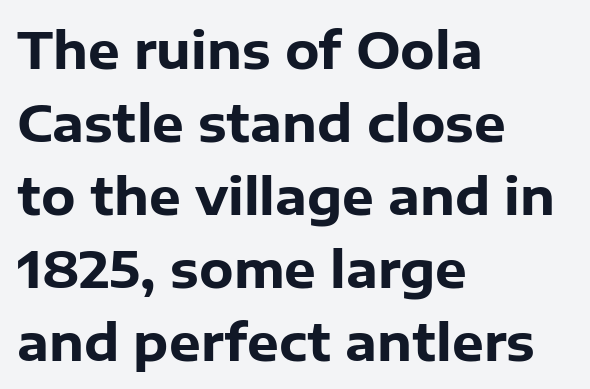
Q: Is the text bold? A: Yes.
Q: Is the text italic (slanted)? A: No, it is upright.
Q: Is the typeface a serif or a sans-serif typeface? A: Sans-serif.
Q: Is the text underlined? A: No.
Q: How is the paragraph aligned? A: Left-aligned.
Q: Is the spacing between letters normal or unusually wide? A: Normal.
Q: Is the spacing between lines tight, normal or loose? A: Normal.
Q: Width (condensed, normal, or wide)? A: Normal.
Q: Stroke contrast? A: Low.
Q: x-height? A: Medium.
Q: Monospaced? A: No.
